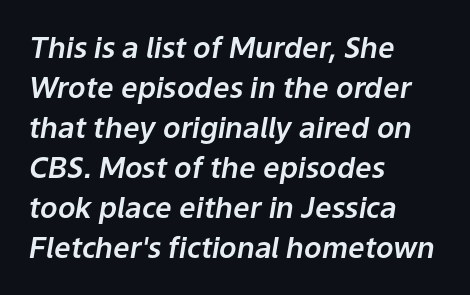
Q: Is the text italic (slanted)? A: Yes, it leans right by about 9 degrees.
Q: Is the text underlined? A: No.
Q: How is the paragraph aligned? A: Left-aligned.
Q: Is the spacing between letters normal or unusually wide? A: Normal.
Q: Is the spacing between lines tight, normal or loose? A: Normal.
Q: Width (condensed, normal, or wide)? A: Normal.
Q: Stroke contrast? A: Low.
Q: x-height? A: Medium.
Q: Monospaced? A: No.
